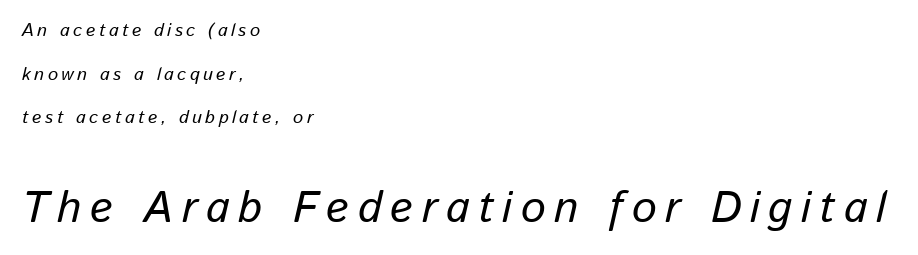
{"italic": "yes", "lean": "right", "slant_degrees": 13, "width": "normal", "stroke_contrast": "low", "x_height": "medium", "monospaced": "no", "underline": "no", "align": "left", "line_spacing": "loose", "line_spacing_ratio": 2.42, "larger_block": "second", "size_ratio": 2.44, "glyph_px": 44}
